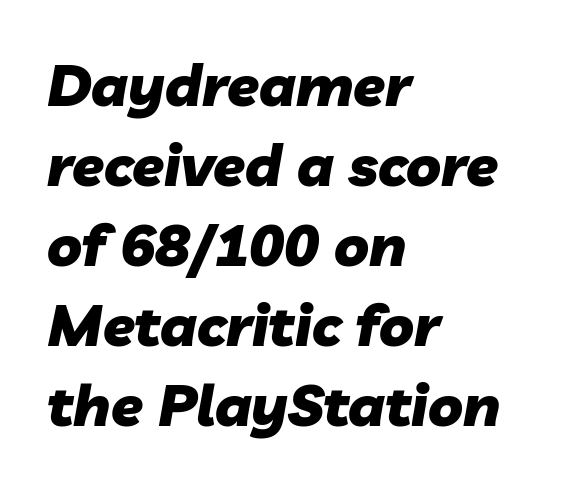
The image shows 58 px heavy type, italic (leaning right); set left-aligned, normal line spacing (1.38x), normal letter spacing, not underlined; low stroke contrast and a medium x-height.
